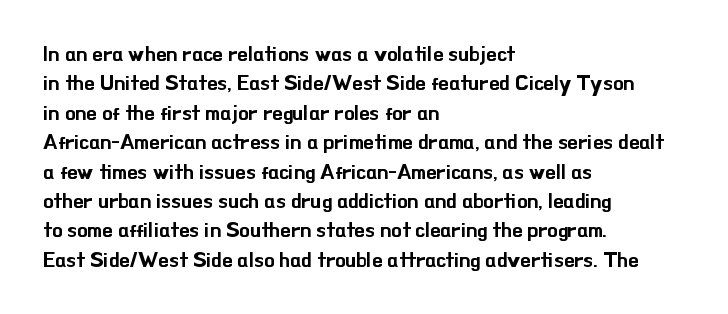
If you drew a ruler down the left edge, every line would touch it. The foot of each line stays bare and open. What's the leading like? Ordinary, nothing unusual. The axis of the letterforms is exactly vertical. Observe the ordinary spacing: letters are neighbours, not strangers.
